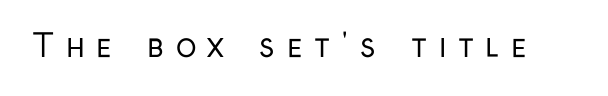
The image shows 31 px regular-weight, condensed sans-serif type, upright; set unusually wide letter spacing (+0.37 em), not underlined; low stroke contrast and a medium x-height.
